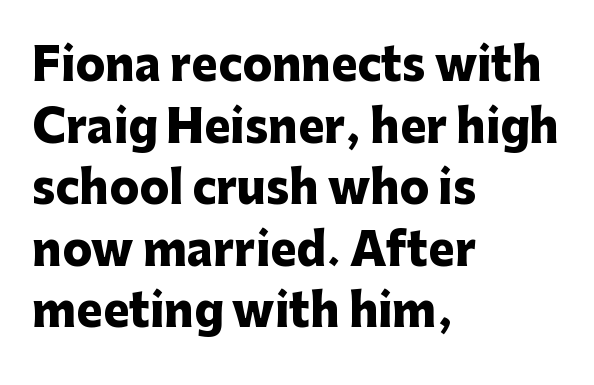
The image shows 44 px heavy sans-serif type, upright; set left-aligned, normal line spacing (1.4x), normal letter spacing, not underlined; low stroke contrast and a medium x-height.
